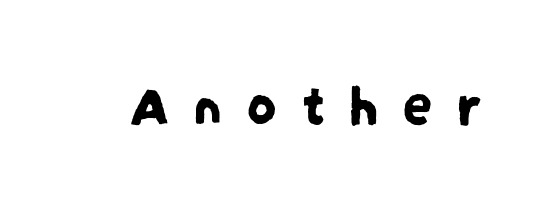
{"serif": "no", "width": "condensed", "stroke_contrast": "low", "x_height": "large", "monospaced": "no", "underline": "no", "letter_spacing": "wide", "letter_spacing_em": 0.39, "glyph_px": 60}
